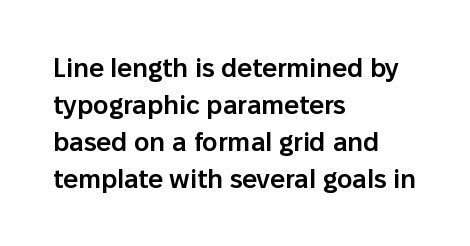
The image shows 26 px text type, upright; set left-aligned, normal line spacing (1.42x), normal letter spacing, not underlined.
